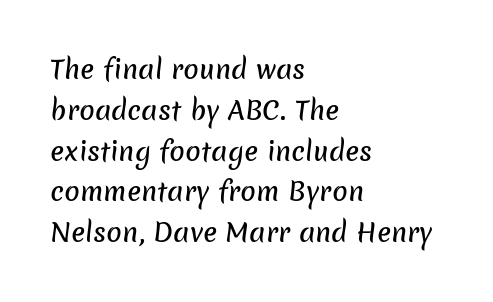
{"underline": "no", "align": "left", "line_spacing": "normal", "line_spacing_ratio": 1.57, "letter_spacing": "normal", "letter_spacing_em": 0.0, "glyph_px": 26}
